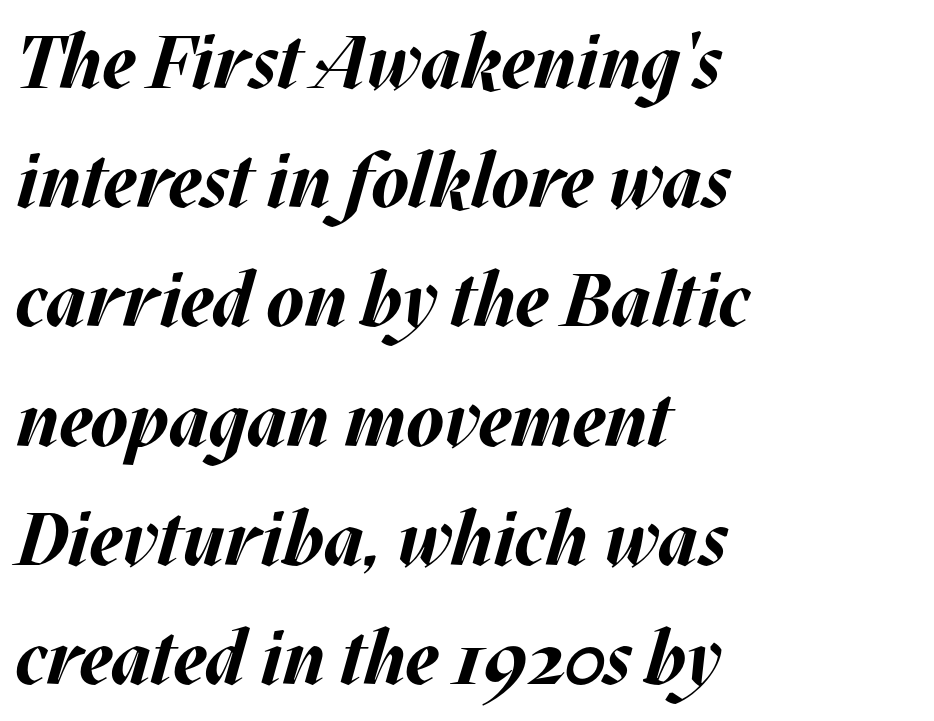
{"italic": "yes", "lean": "right", "slant_degrees": 17, "bold": "yes", "weight": "bold", "width": "normal", "stroke_contrast": "medium", "x_height": "large", "monospaced": "no", "underline": "no", "align": "left", "line_spacing": "normal", "line_spacing_ratio": 1.59, "letter_spacing": "normal", "letter_spacing_em": 0.0, "glyph_px": 75}
